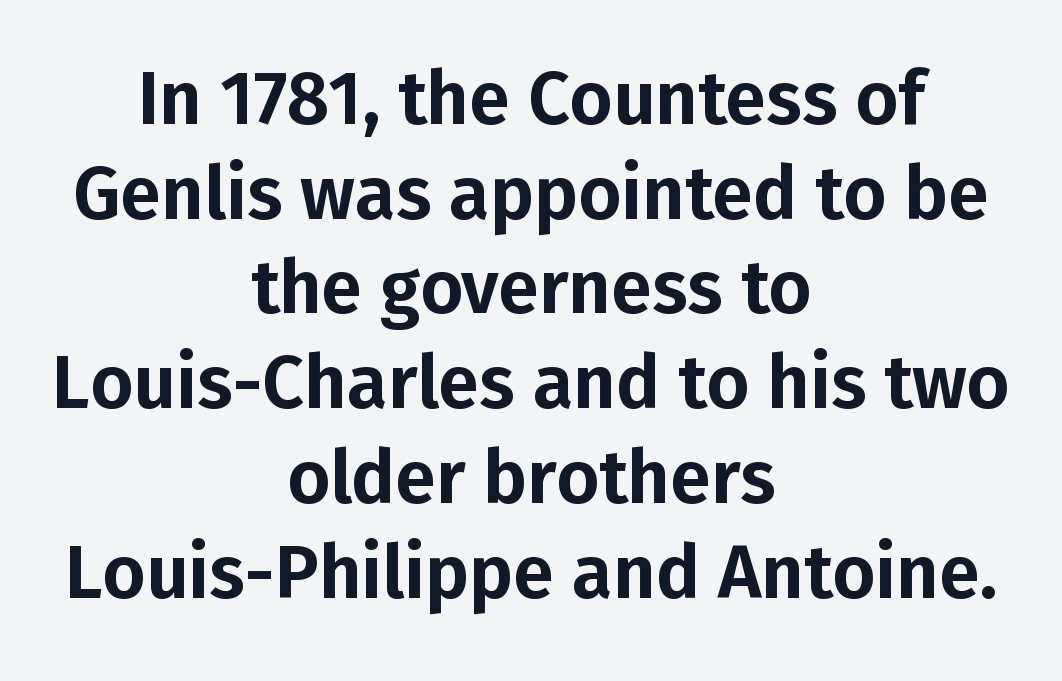
The image shows 74 px sans-serif type, upright; set centered, normal line spacing (1.28x), normal letter spacing, not underlined; low stroke contrast and a medium x-height.
